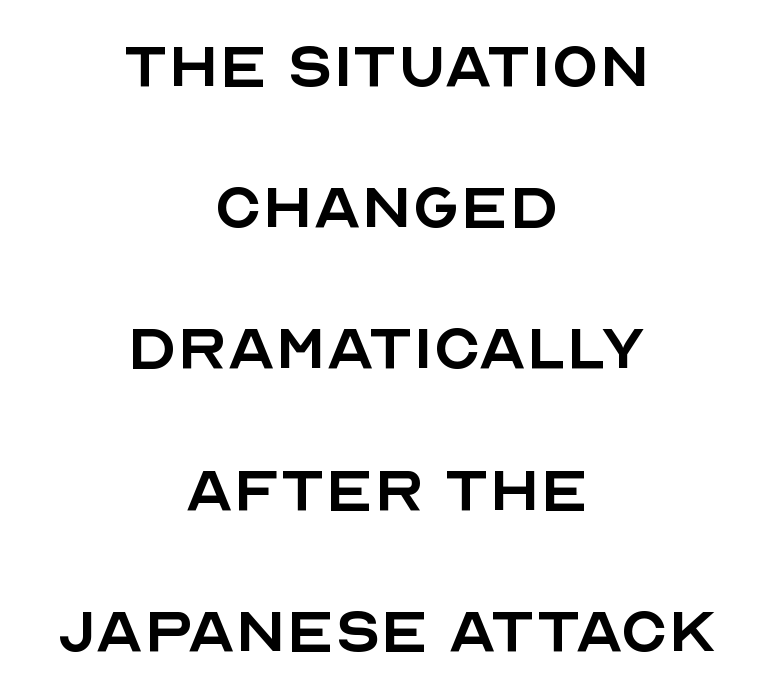
Q: Is the text bold? A: No.
Q: Is the text italic (slanted)? A: No, it is upright.
Q: Is the typeface a serif or a sans-serif typeface? A: Sans-serif.
Q: Is the text underlined? A: No.
Q: How is the paragraph aligned? A: Centered.
Q: Is the spacing between letters normal or unusually wide? A: Normal.
Q: Width (condensed, normal, or wide)? A: Normal.
Q: x-height? A: Large.
Q: Monospaced? A: No.
